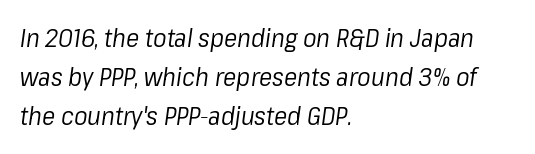
Reading down the column, the eye jumps a familiar distance to each next line. The cut favours lightness, reaching ordinary text weight at its darkest. Characters are canted at an angle relative to the baseline's perpendicular. This rendering uses left alignment, leaving the right contour irregular. The line texture is even and compact thanks to regular tracking. The foot of each line stays bare and open.
